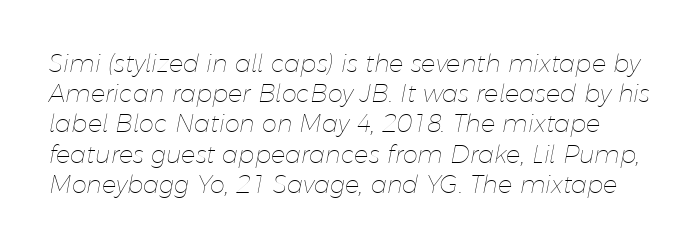
The image shows 24 px text type, italic (leaning right); set normal line spacing (1.26x), normal letter spacing, not underlined.
